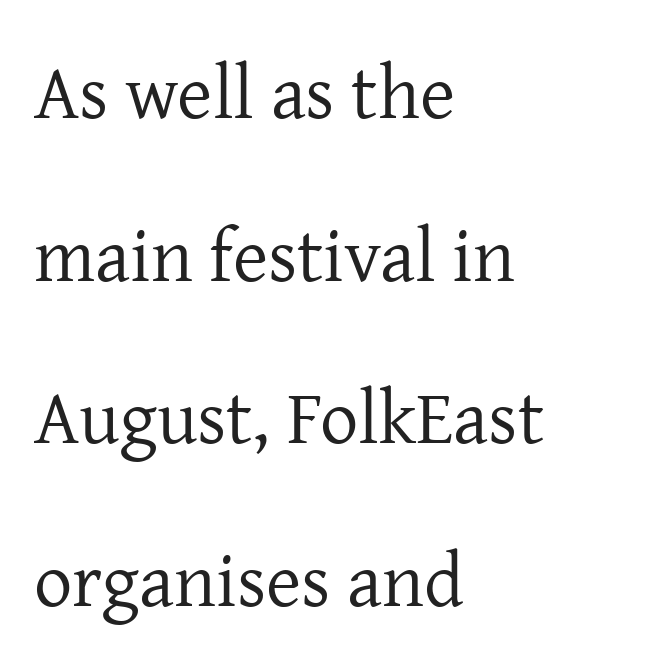
Q: Is the text bold? A: No.
Q: Is the text italic (slanted)? A: No, it is upright.
Q: Is the typeface a serif or a sans-serif typeface? A: Serif.
Q: Is the text underlined? A: No.
Q: How is the paragraph aligned? A: Left-aligned.
Q: Is the spacing between letters normal or unusually wide? A: Normal.
Q: Is the spacing between lines tight, normal or loose? A: Loose.
Q: Width (condensed, normal, or wide)? A: Normal.
Q: Stroke contrast? A: Low.
Q: x-height? A: Medium.
Q: Monospaced? A: No.
